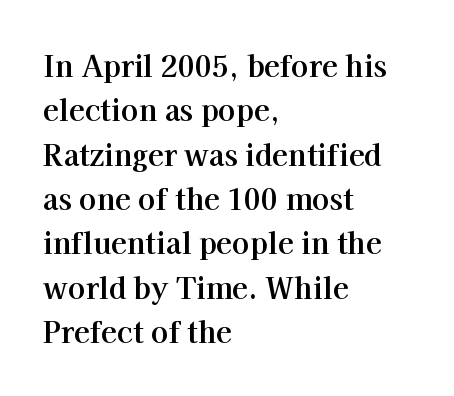
The lines are quadded left. This sample has the flowing, uneven cadence of proportional lettering. Does the lettering tilt? It doesn't — this is upright. Inter-character spacing is left at the font's built-in metrics.
